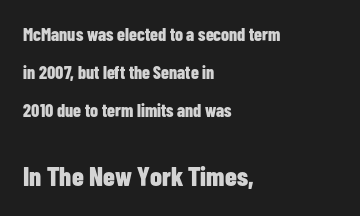
{"italic": "no", "bold": "yes", "underline": "no", "align": "left", "line_spacing": "loose", "line_spacing_ratio": 2.12, "letter_spacing": "normal", "letter_spacing_em": 0.0, "larger_block": "second", "size_ratio": 1.5, "glyph_px": 27}
